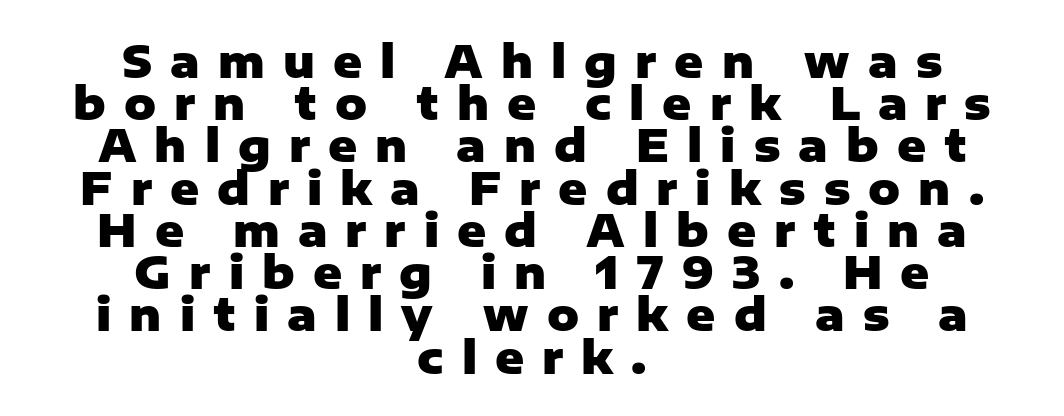
The image shows 44 px heavy sans-serif type, upright; set centered, tight line spacing (0.96x), unusually wide letter spacing (+0.41 em), not underlined; low stroke contrast and a medium x-height.
